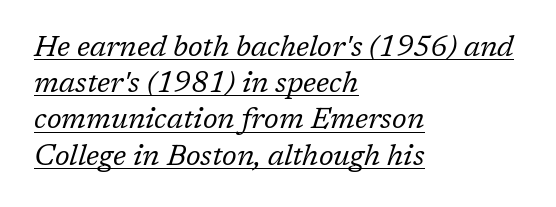
Q: Is the text bold? A: No.
Q: Is the text italic (slanted)? A: Yes, it leans right by about 17 degrees.
Q: Is the typeface a serif or a sans-serif typeface? A: Serif.
Q: Is the text underlined? A: Yes.
Q: How is the paragraph aligned? A: Left-aligned.
Q: Is the spacing between letters normal or unusually wide? A: Normal.
Q: Is the spacing between lines tight, normal or loose? A: Normal.
Q: Width (condensed, normal, or wide)? A: Normal.
Q: Stroke contrast? A: Low.
Q: x-height? A: Medium.
Q: Monospaced? A: No.
